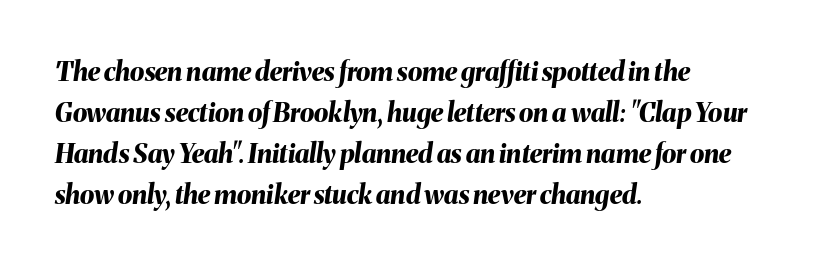
The image shows 26 px bold type, italic (leaning right); set left-aligned, normal line spacing (1.58x), normal letter spacing, not underlined.
